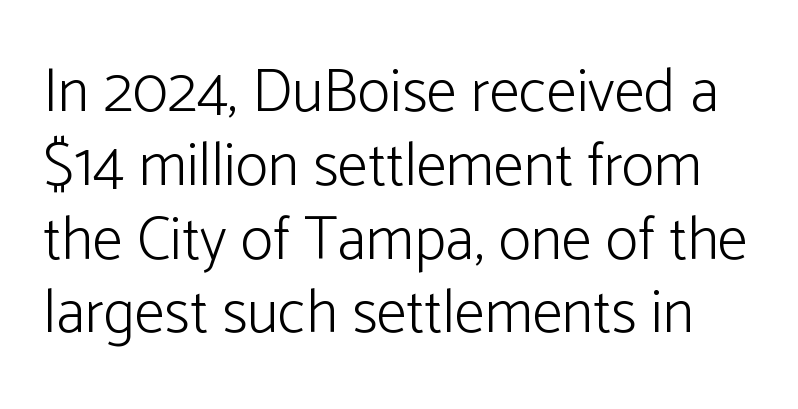
{"serif": "no", "italic": "no", "bold": "no", "weight": "light", "width": "normal", "stroke_contrast": "low", "x_height": "medium", "monospaced": "no", "underline": "no", "line_spacing_ratio": 1.21, "letter_spacing": "normal", "letter_spacing_em": 0.0, "glyph_px": 61}
